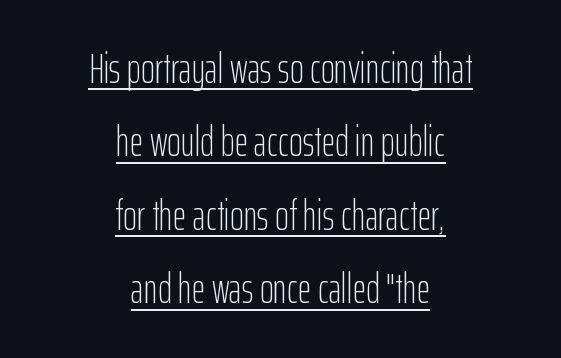
One-word summary of the alignment: center. The passage shown is typed in a proportional face where columns would drift. The letters look calm and open, with moderate or lighter stems. Style check: upright. Descenders here cross a horizontal rule under the line. In terms of letterform style, serifs are entirely absent.
